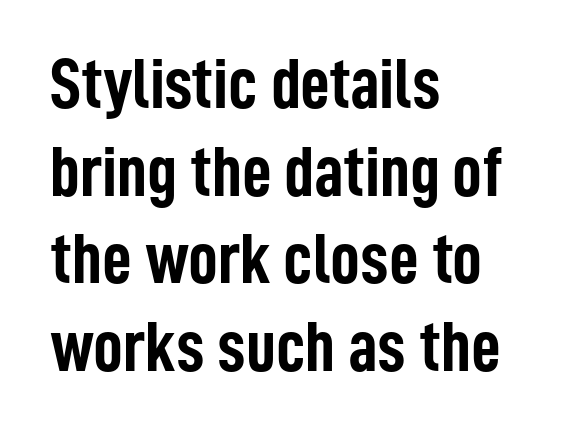
{"serif": "no", "italic": "no", "bold": "yes", "weight": "semibold", "width": "condensed", "stroke_contrast": "low", "x_height": "medium", "monospaced": "no", "underline": "no", "align": "left", "line_spacing_ratio": 1.2, "letter_spacing": "normal", "letter_spacing_em": 0.0, "glyph_px": 73}
